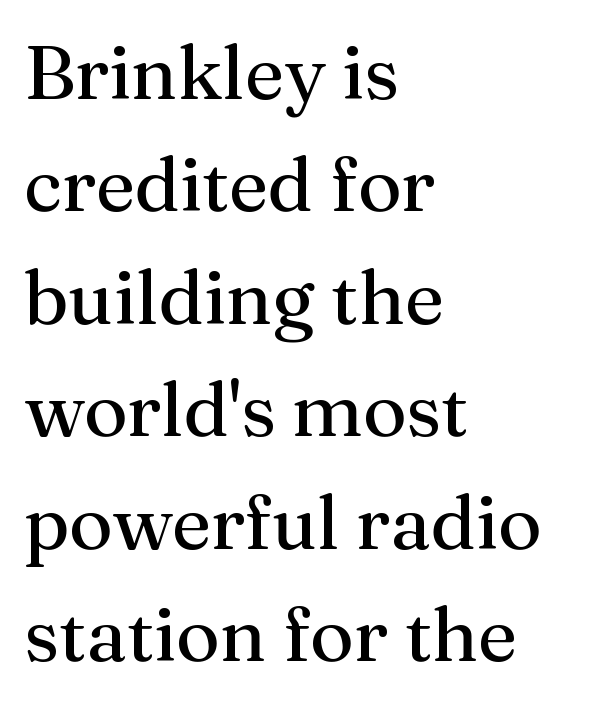
{"serif": "yes", "italic": "no", "bold": "no", "weight": "regular", "width": "normal", "stroke_contrast": "medium", "x_height": "medium", "monospaced": "no", "underline": "no", "align": "left", "line_spacing": "normal", "line_spacing_ratio": 1.48, "letter_spacing": "normal", "letter_spacing_em": 0.0, "glyph_px": 76}
